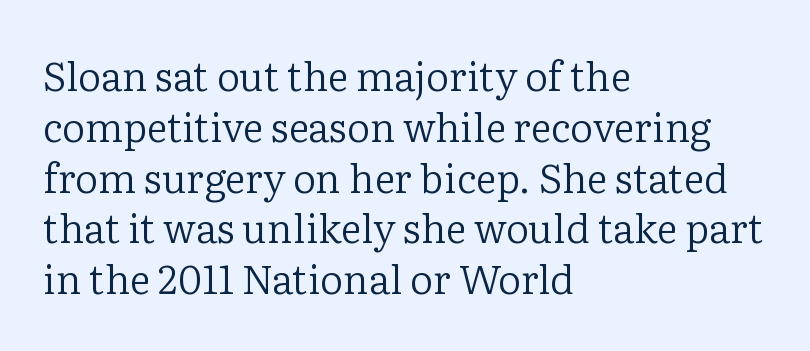
The image shows 40 px regular-weight serif type, upright; set left-aligned, normal line spacing (1.27x), normal letter spacing, not underlined; low stroke contrast and a medium x-height.
